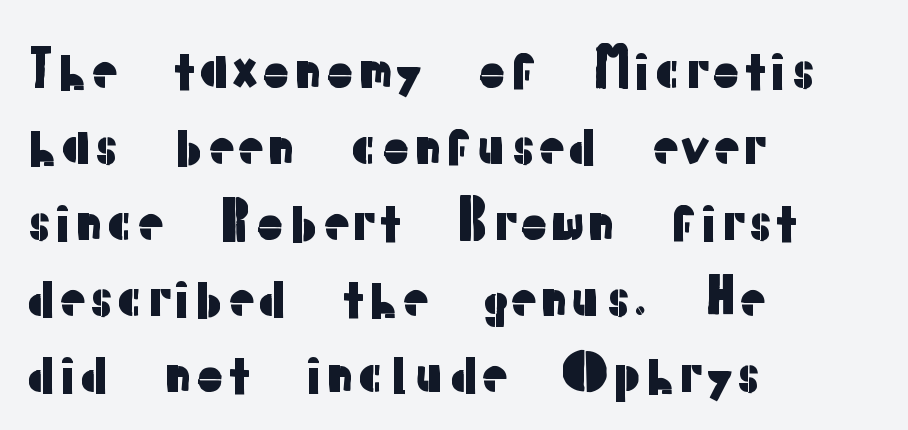
The passage shown is typed in a proportional face where columns would drift. There is no visible air inserted between adjacent glyphs. The foot of each line stays bare and open. Does the lettering tilt? It doesn't — this is upright. Check where the strokes stop: nothing finishes them off — pure sans. Casual observation: everything's shoved over to the left.
